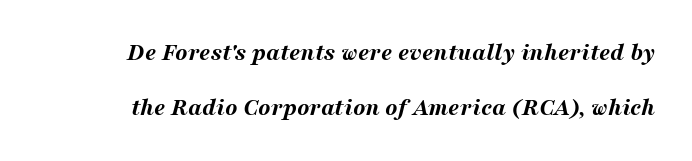
Q: Is the text bold? A: Yes.
Q: Is the text italic (slanted)? A: Yes, it leans right by about 16 degrees.
Q: Is the text underlined? A: No.
Q: Is the spacing between letters normal or unusually wide? A: Normal.
Q: Is the spacing between lines tight, normal or loose? A: Loose.
